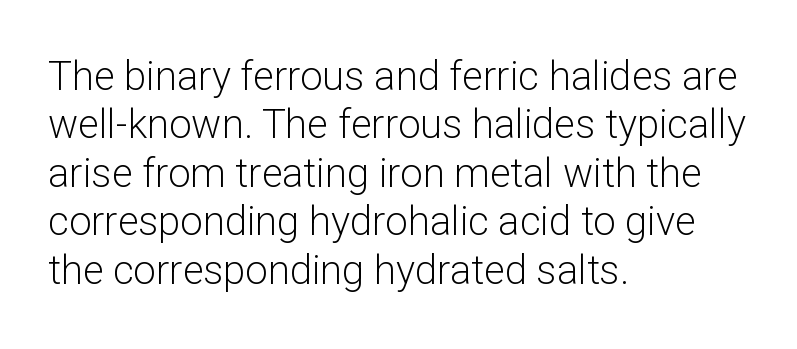
Q: Is the text bold? A: No.
Q: Is the text italic (slanted)? A: No, it is upright.
Q: Is the typeface a serif or a sans-serif typeface? A: Sans-serif.
Q: Is the text underlined? A: No.
Q: How is the paragraph aligned? A: Left-aligned.
Q: Is the spacing between letters normal or unusually wide? A: Normal.
Q: Width (condensed, normal, or wide)? A: Normal.
Q: Stroke contrast? A: Low.
Q: x-height? A: Medium.
Q: Monospaced? A: No.
